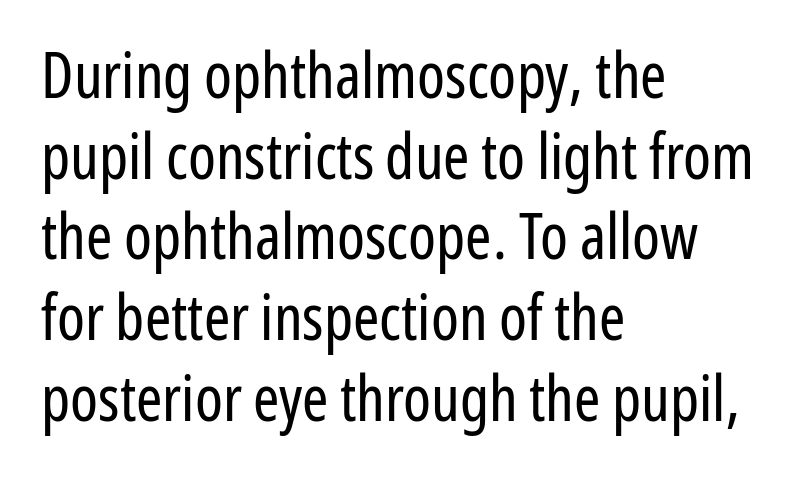
Ascenders rise straight up at ninety degrees. If you measured baseline to baseline, you'd find a middling distance. Decoration check: the copy has no underline. The face looks like a standard text weight, possibly lighter.
